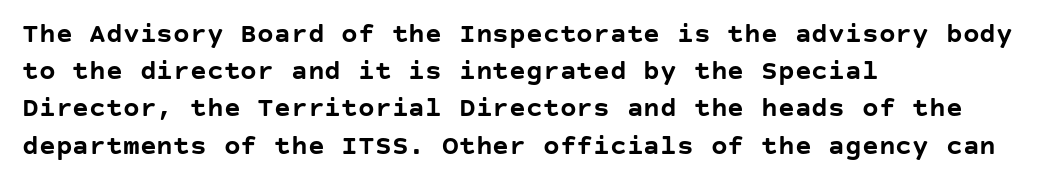
The image shows 28 px semibold sans-serif type, upright; set left-aligned, normal line spacing (1.33x), normal letter spacing, not underlined; low stroke contrast and a large x-height.
